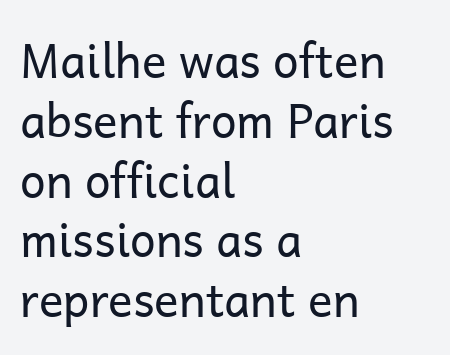
Letters rest on an invisible, unmarked baseline. A typesetter would call this proportional, since set widths differ per character. This rendering uses left alignment, leaving the right contour irregular. No extra ink here — the face is not bold.
